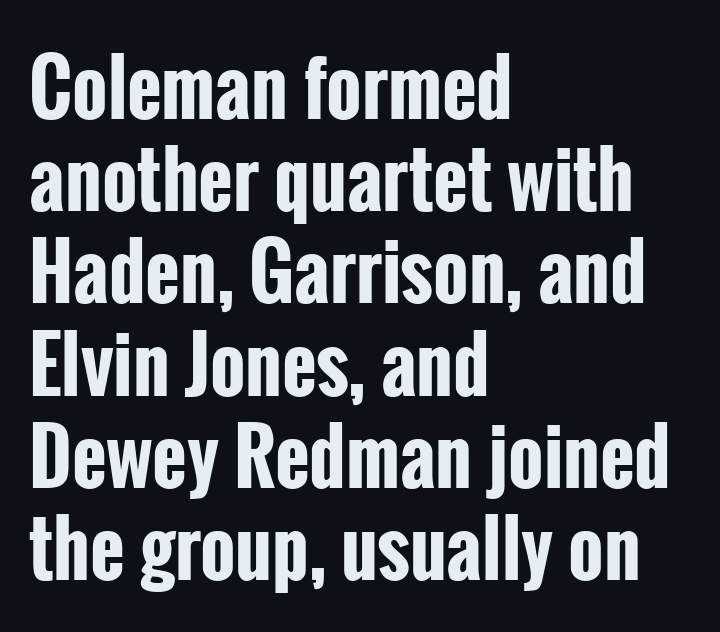
{"serif": "no", "italic": "no", "bold": "yes", "weight": "bold", "width": "condensed", "stroke_contrast": "low", "x_height": "medium", "monospaced": "no", "underline": "no", "align": "left", "line_spacing_ratio": 1.23, "letter_spacing": "normal", "letter_spacing_em": 0.0, "glyph_px": 75}
